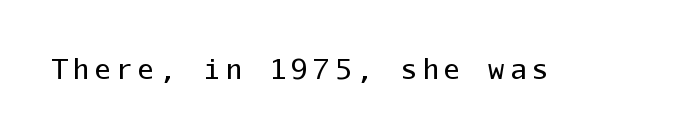
Q: Is the text bold? A: No.
Q: Is the text italic (slanted)? A: No, it is upright.
Q: Is the text underlined? A: No.
Q: Is the spacing between letters normal or unusually wide? A: Unusually wide.
